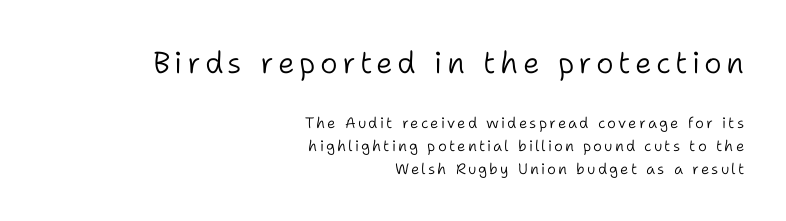
The vertical gap from one line to the next is medium. Teacher's note: observe the even right margin — that is flush-right alignment. Unlike italic type, these characters show no tilt at all. The words here are not underlined. Varying glyph widths throughout — classic text-font behaviour.
